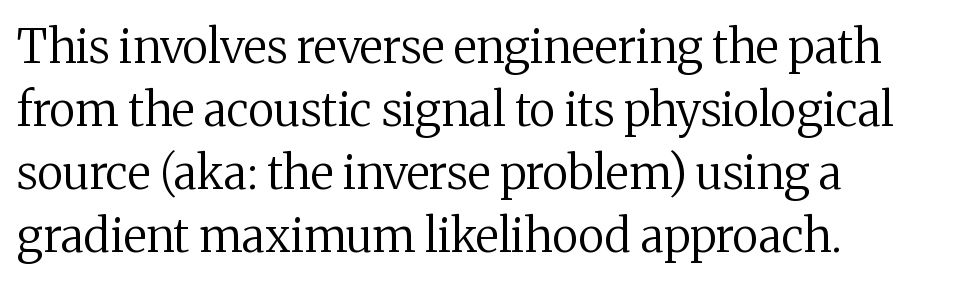
The image shows 46 px regular-weight serif type, upright; set left-aligned, normal line spacing (1.37x), normal letter spacing, not underlined; medium stroke contrast and a medium x-height.
